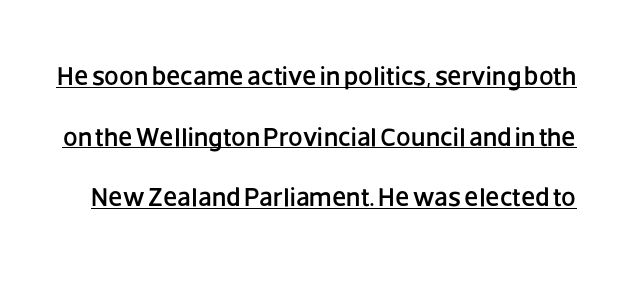
Students, observe: this is what heavily led, spacious text looks like. Check the space under the baseline: a stroke is drawn there. This sample uses an upright cut, with every glyph sitting square on the baseline. There is no visible air inserted between adjacent glyphs.
